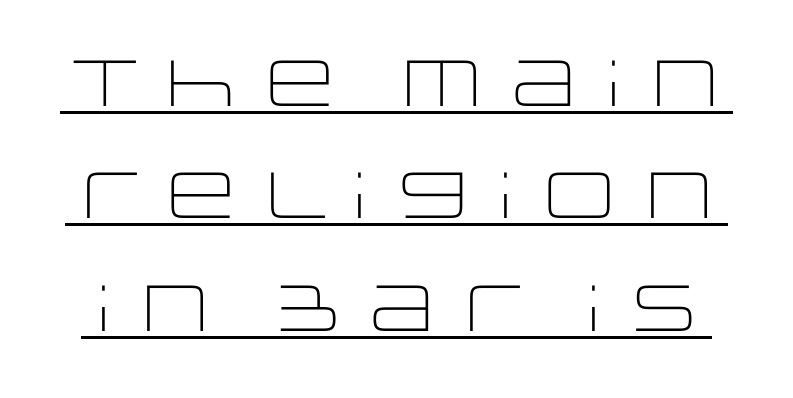
The image shows 65 px light, wide sans-serif type, upright; set line spacing 1.73x, normal letter spacing, underlined; low stroke contrast and a large x-height.
